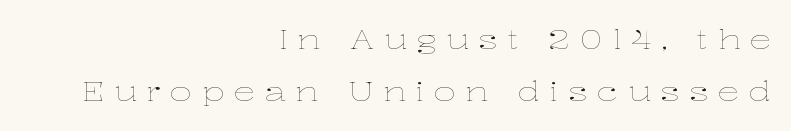
Q: Is the text bold? A: No.
Q: Is the text italic (slanted)? A: No, it is upright.
Q: Is the text underlined? A: No.
Q: How is the paragraph aligned? A: Right-aligned.
Q: Is the spacing between letters normal or unusually wide? A: Unusually wide.
Q: Is the spacing between lines tight, normal or loose? A: Loose.
